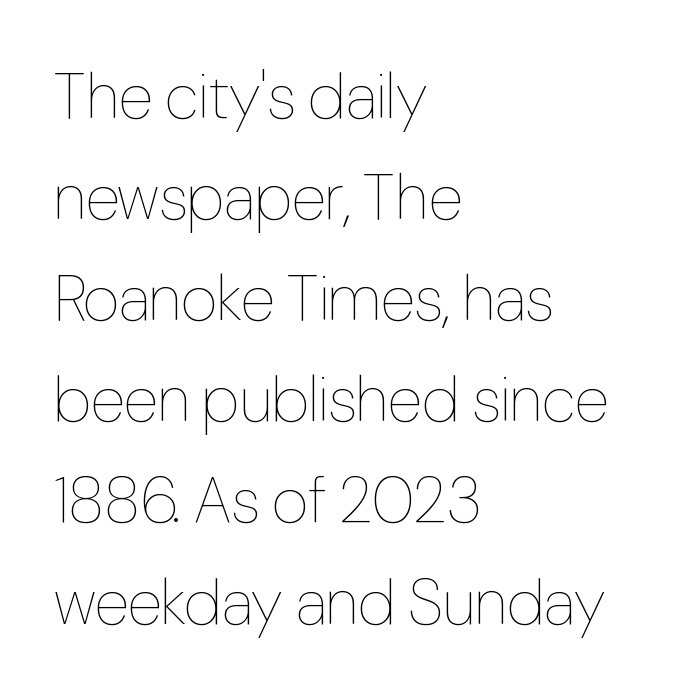
The image shows 64 px thin, condensed type, upright; set left-aligned, normal line spacing (1.58x), normal letter spacing, not underlined; low stroke contrast and a medium x-height.
